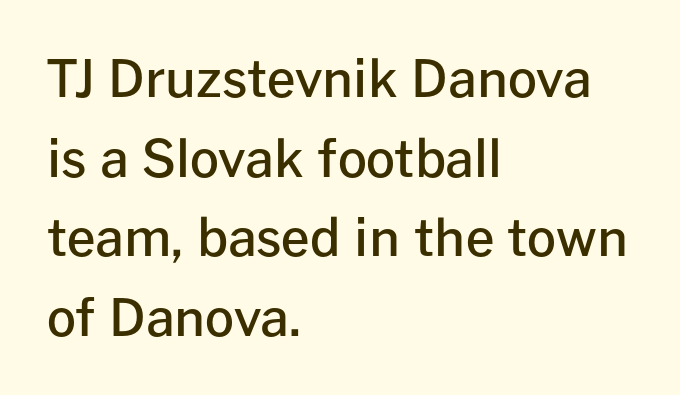
Spacing verdict: proportional, widths tailored to each character. This sample uses a sans-serif face. Stroke thickness is moderately raised; the sample reads as semibold. This is roman type, the default non-slanted kind. The gaps between neighbouring characters are ordinary and unremarkable.
